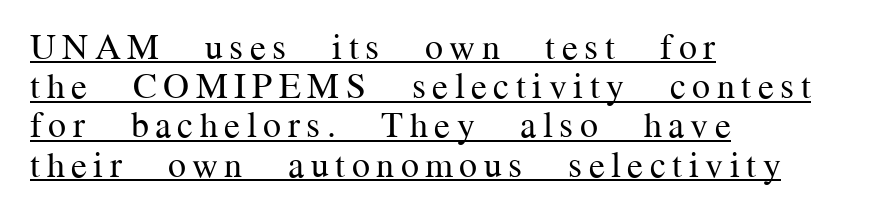
The image shows 36 px regular-weight serif type, upright; set left-aligned, tight line spacing (1.09x), underlined; medium stroke contrast and a medium x-height.
